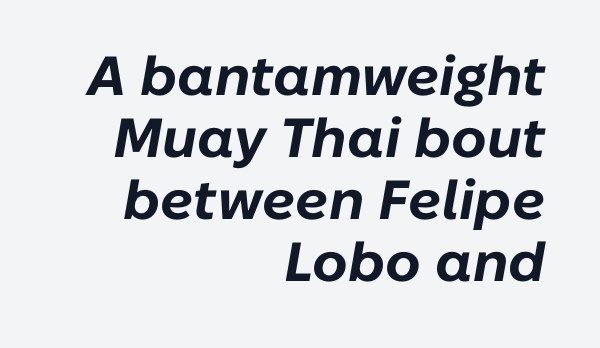
Q: Is the text bold? A: Yes.
Q: Is the text italic (slanted)? A: Yes, it leans right by about 10 degrees.
Q: Is the text underlined? A: No.
Q: How is the paragraph aligned? A: Right-aligned.
Q: Is the spacing between letters normal or unusually wide? A: Normal.
Q: Is the spacing between lines tight, normal or loose? A: Tight.
Q: Width (condensed, normal, or wide)? A: Normal.
Q: Stroke contrast? A: Low.
Q: x-height? A: Medium.
Q: Monospaced? A: No.
